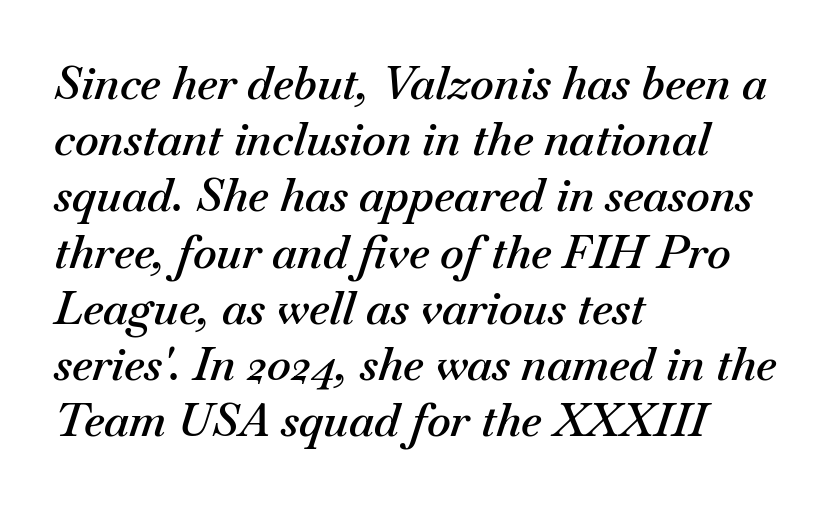
Q: Is the text bold? A: Semi-bold.
Q: Is the text italic (slanted)? A: Yes, it leans right by about 18 degrees.
Q: Is the text underlined? A: No.
Q: How is the paragraph aligned? A: Left-aligned.
Q: Is the spacing between letters normal or unusually wide? A: Normal.
Q: Is the spacing between lines tight, normal or loose? A: Normal.
Q: Width (condensed, normal, or wide)? A: Normal.
Q: Stroke contrast? A: Medium.
Q: x-height? A: Small.
Q: Monospaced? A: No.
